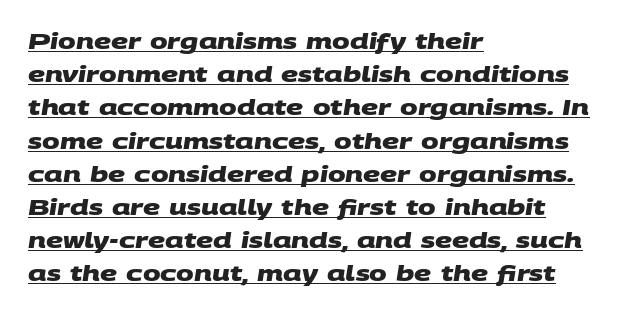
Nothing unusual about the tracking: characters are spaced as the font intends. Glance below the letters and you will spot a drawn line. Emphasis by weight is at full strength: bold. These lines sit exactly where default settings would place them. The compositor pushed each line to the left boundary.
